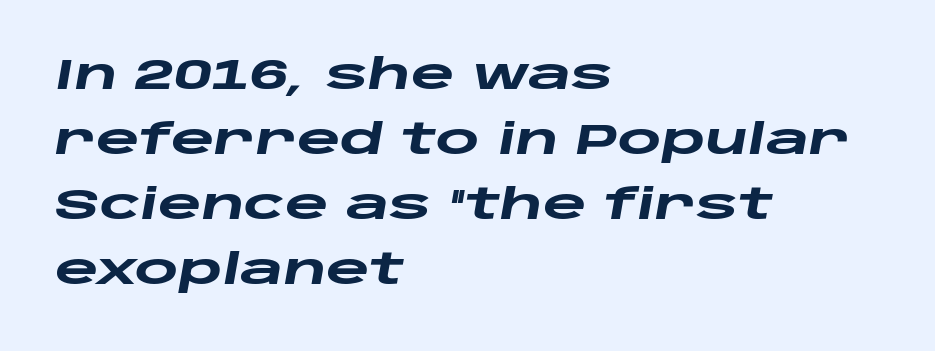
{"italic": "yes", "lean": "right", "slant_degrees": 10, "bold": "yes", "weight": "heavy", "width": "wide", "stroke_contrast": "low", "x_height": "large", "monospaced": "no", "underline": "no", "align": "left", "line_spacing": "normal", "line_spacing_ratio": 1.55, "letter_spacing": "normal", "letter_spacing_em": 0.0, "glyph_px": 42}
